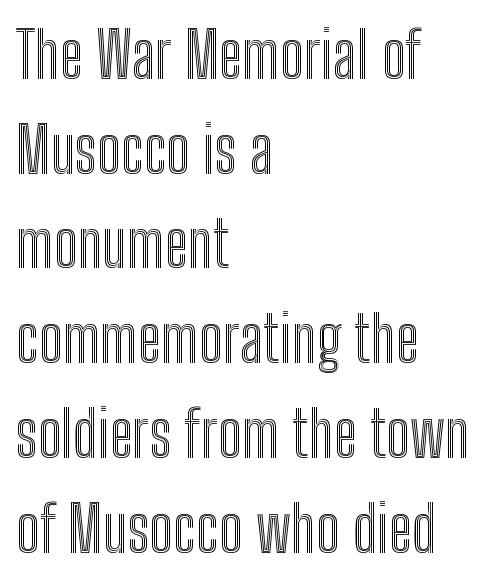
The image shows 64 px condensed type, upright; set left-aligned, normal line spacing (1.48x), normal letter spacing, not underlined; a medium x-height.
